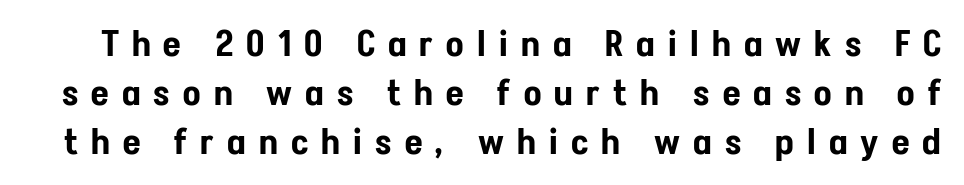
The image shows 36 px condensed sans-serif type, upright; set normal line spacing (1.36x), unusually wide letter spacing (+0.37 em), not underlined; low stroke contrast and a medium x-height.
